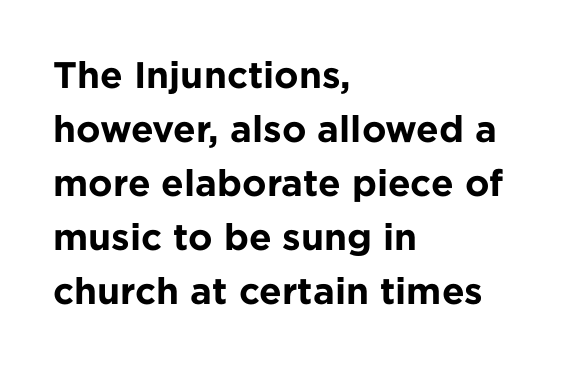
Horizontally, the lines are justified to the leading edge only. Descender tails drop into unmarked territory. Tall strokes in this sample are plumb rather than angled. Proportional: the letters do not fall into vertical columns. The leading is moderate, giving the passage an even texture.
